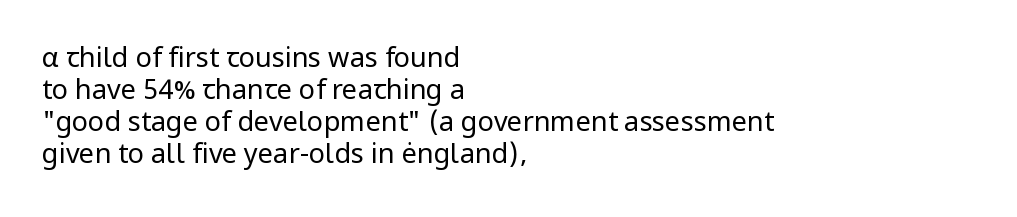
The face looks like a standard text weight, possibly lighter. The gap between lines stays unmarked. Ordinary non-slanted type is in use. Spacing between characters is what you'd get straight out of the box. Line beginnings align vertically; line endings do not.
